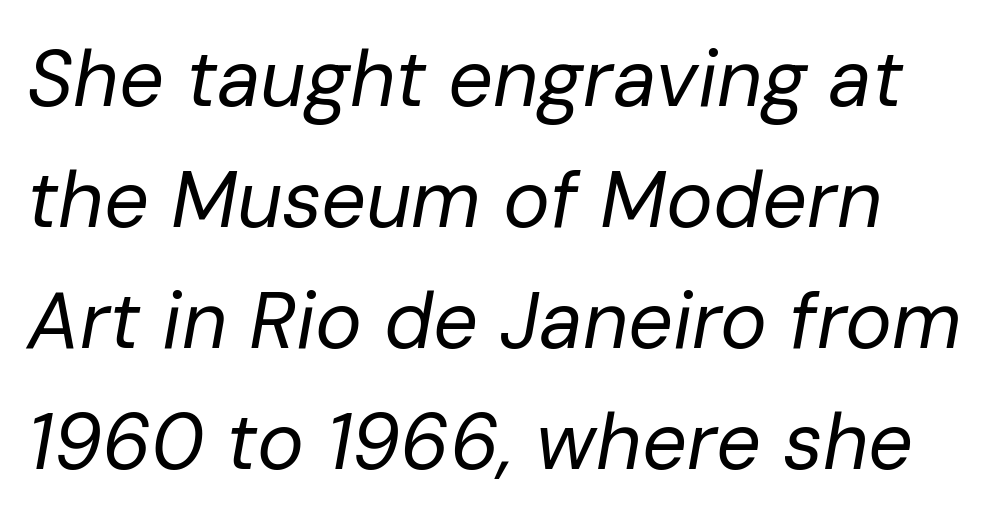
{"italic": "yes", "lean": "right", "slant_degrees": 10, "bold": "no", "weight": "regular", "width": "normal", "stroke_contrast": "low", "x_height": "medium", "monospaced": "no", "underline": "no", "line_spacing": "normal", "line_spacing_ratio": 1.53, "letter_spacing": "normal", "letter_spacing_em": 0.0, "glyph_px": 79}
